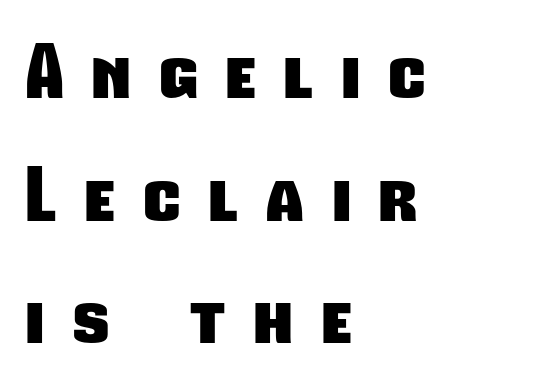
{"serif": "no", "bold": "yes", "weight": "heavy", "width": "condensed", "stroke_contrast": "low", "x_height": "medium", "monospaced": "no", "underline": "no", "align": "left", "line_spacing": "normal", "line_spacing_ratio": 1.68, "letter_spacing": "wide", "letter_spacing_em": 0.4, "glyph_px": 73}
